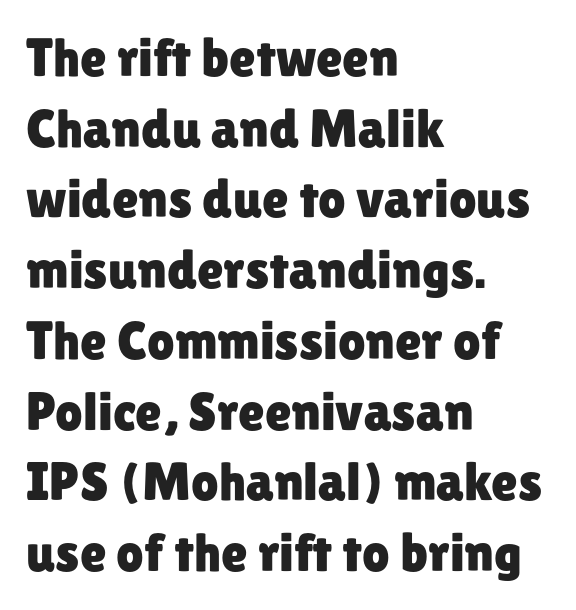
Q: Is the text italic (slanted)? A: No, it is upright.
Q: Is the typeface a serif or a sans-serif typeface? A: Sans-serif.
Q: Is the text underlined? A: No.
Q: How is the paragraph aligned? A: Left-aligned.
Q: Is the spacing between letters normal or unusually wide? A: Normal.
Q: Is the spacing between lines tight, normal or loose? A: Normal.
Q: Width (condensed, normal, or wide)? A: Normal.
Q: Stroke contrast? A: Low.
Q: x-height? A: Medium.
Q: Monospaced? A: No.
